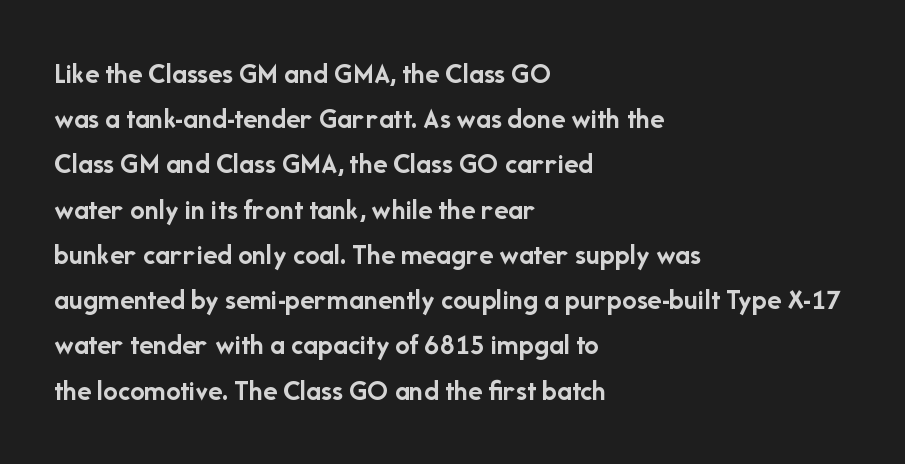
The image shows 29 px semibold sans-serif type, upright; set left-aligned, normal line spacing (1.56x), normal letter spacing, not underlined; low stroke contrast and a medium x-height.
